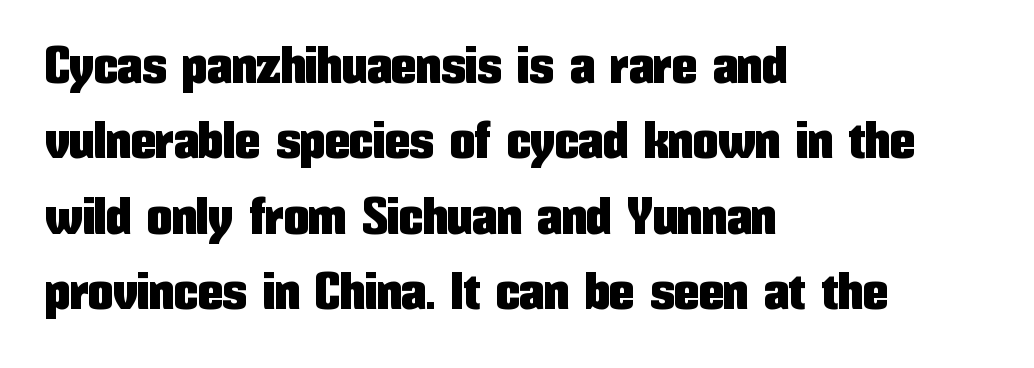
The image shows 50 px condensed sans-serif type, upright; set left-aligned, normal line spacing (1.51x), normal letter spacing, not underlined; low stroke contrast and a medium x-height.
